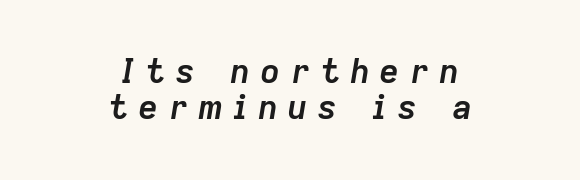
Q: Is the text bold? A: Yes.
Q: Is the text italic (slanted)? A: Yes, it leans right by about 9 degrees.
Q: Is the text underlined? A: No.
Q: How is the paragraph aligned? A: Centered.
Q: Is the spacing between letters normal or unusually wide? A: Unusually wide.
Q: Is the spacing between lines tight, normal or loose? A: Tight.
Q: Width (condensed, normal, or wide)? A: Normal.
Q: Stroke contrast? A: Low.
Q: x-height? A: Medium.
Q: Monospaced? A: No.
